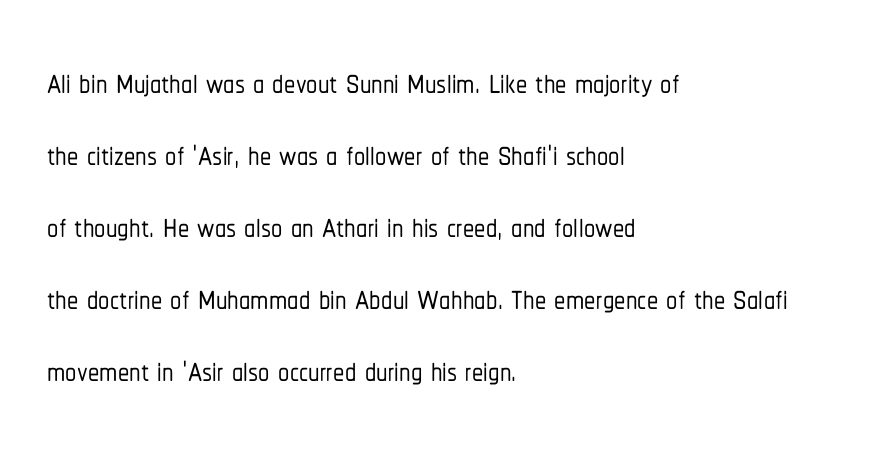
The image shows 45 px condensed sans-serif type, upright; set left-aligned, normal line spacing (1.6x), normal letter spacing, not underlined; low stroke contrast and a medium x-height.
